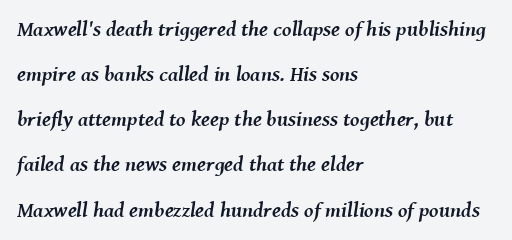
Tracking value appears to be zero — textbook default spacing. If you drew a ruler down the left edge, every line would touch it. Does the leading feel generous? Absolutely, it's lavish. Notice how the stems are inclined rather than vertical — that's the hallmark of italics. A bare baseline throughout the passage. The glyphs have the mass of a bold cut.
